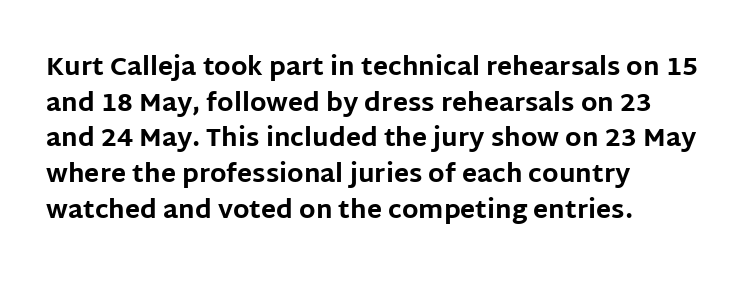
This rendering leaves character spacing at its baseline value. Any mark beneath the type? The region is blank. This is roman type, the default non-slanted kind. Pretty heavy lettering here — definitely bold. Notice how descenders clear the ascenders below comfortably — that's standard leading. All the whitespace from short lines collects on the right.
